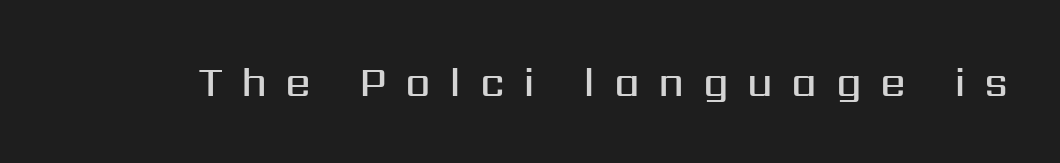
Q: Is the text bold? A: Semi-bold.
Q: Is the text italic (slanted)? A: No, it is upright.
Q: Is the typeface a serif or a sans-serif typeface? A: Sans-serif.
Q: Is the text underlined? A: No.
Q: Is the spacing between letters normal or unusually wide? A: Unusually wide.
Q: Width (condensed, normal, or wide)? A: Normal.
Q: Stroke contrast? A: Medium.
Q: x-height? A: Medium.
Q: Monospaced? A: No.
